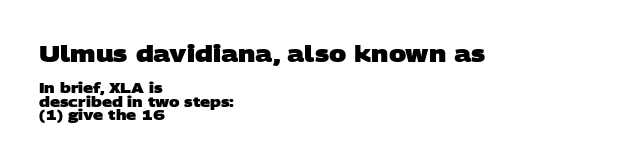
{"bold": "yes", "underline": "no", "align": "left", "line_spacing": "tight", "line_spacing_ratio": 0.96, "letter_spacing": "normal", "letter_spacing_em": 0.0, "larger_block": "first", "size_ratio": 1.64, "glyph_px": 23}
